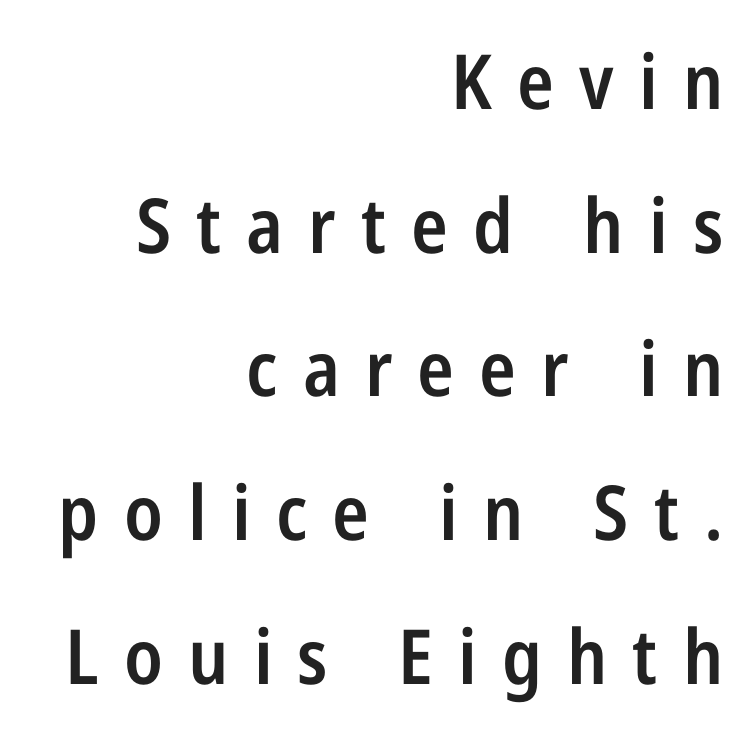
{"serif": "no", "italic": "no", "bold": "semi", "weight": "semibold", "width": "condensed", "stroke_contrast": "low", "x_height": "medium", "monospaced": "no", "underline": "no", "align": "right", "line_spacing_ratio": 1.89, "letter_spacing": "wide", "letter_spacing_em": 0.33, "glyph_px": 76}
